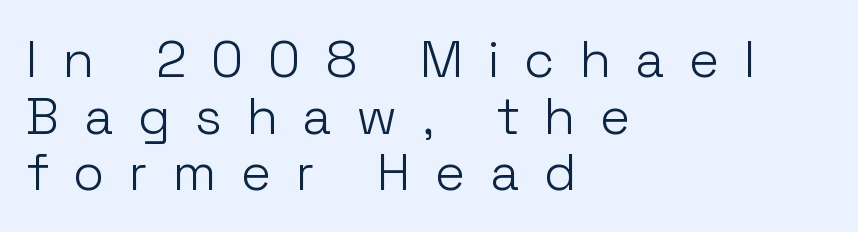
The image shows 51 px light sans-serif type, upright; set left-aligned, tight line spacing (1.11x), unusually wide letter spacing (+0.48 em), not underlined; low stroke contrast and a medium x-height.
